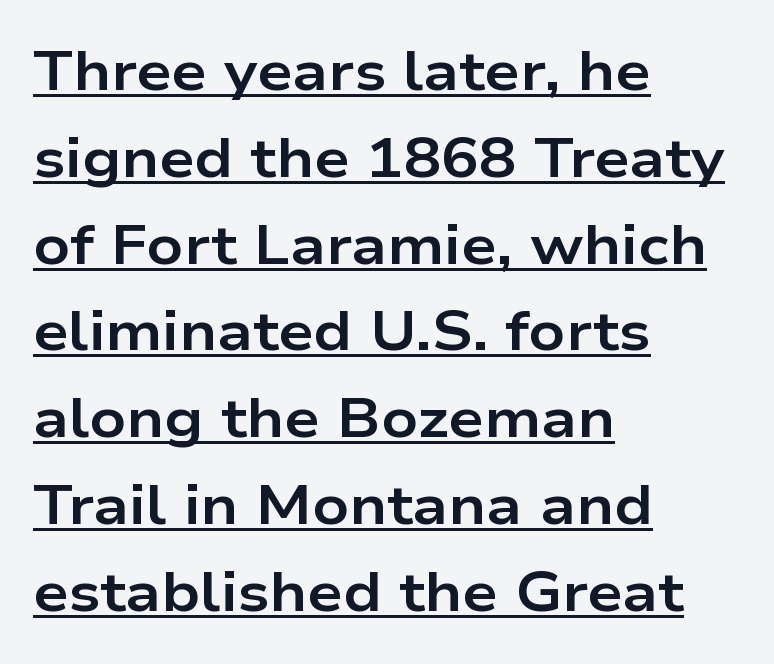
Varying glyph widths throughout — classic text-font behaviour. How heavy is the stroke? Heavy — this is a bold. Line starts are locked; line ends wander. A normal amount of white space separates one row of letters from the next.
